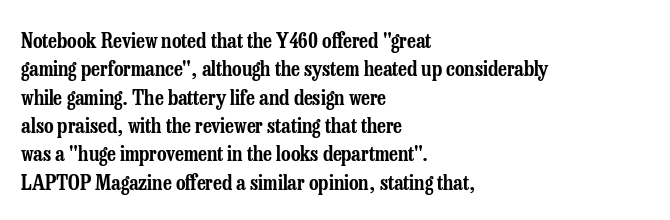
Q: Is the text italic (slanted)? A: No, it is upright.
Q: Is the text underlined? A: No.
Q: How is the paragraph aligned? A: Left-aligned.
Q: Is the spacing between letters normal or unusually wide? A: Normal.
Q: Is the spacing between lines tight, normal or loose? A: Normal.
